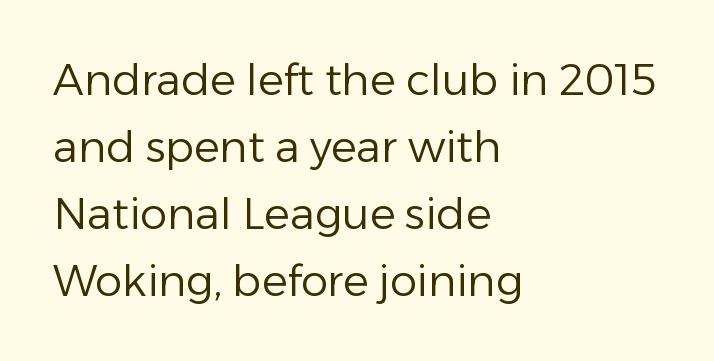
A typesetter would call this proportional, since set widths differ per character. Notice how descenders clear the ascenders below comfortably — that's standard leading. Honestly, the letter spacing is just normal — you wouldn't notice it. The area under the type is left untouched.
